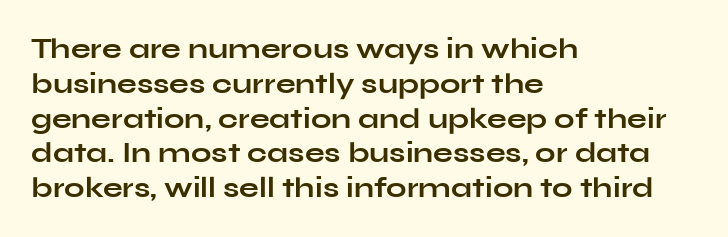
The image shows 29 px bold, wide sans-serif type, upright; set left-aligned, line spacing 1.2x, normal letter spacing, not underlined; low stroke contrast and a medium x-height.
